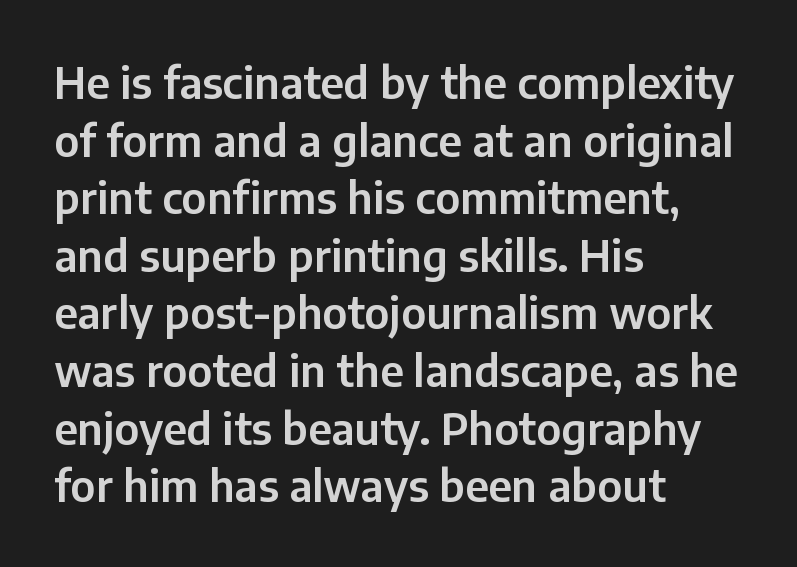
The image shows 43 px sans-serif type, upright; set left-aligned, normal line spacing (1.34x), normal letter spacing, not underlined; low stroke contrast and a medium x-height.
